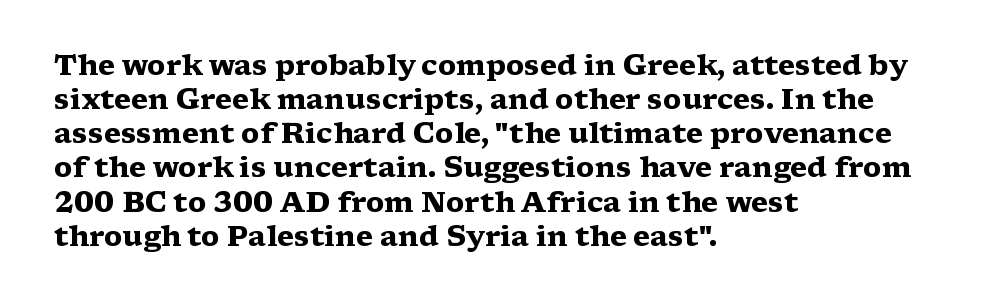
Q: Is the text bold? A: Yes.
Q: Is the text italic (slanted)? A: No, it is upright.
Q: Is the typeface a serif or a sans-serif typeface? A: Serif.
Q: Is the text underlined? A: No.
Q: How is the paragraph aligned? A: Left-aligned.
Q: Is the spacing between letters normal or unusually wide? A: Normal.
Q: Width (condensed, normal, or wide)? A: Wide.
Q: Stroke contrast? A: Medium.
Q: x-height? A: Medium.
Q: Monospaced? A: No.
